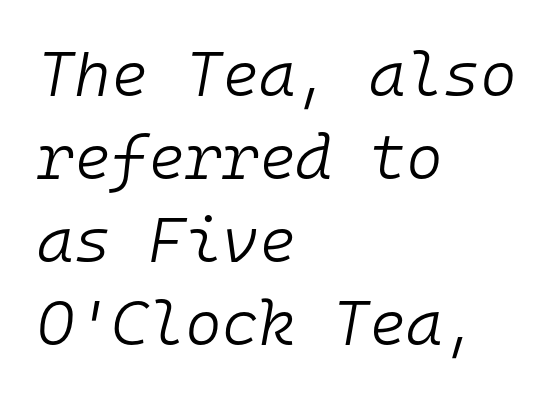
Q: Is the text bold? A: No.
Q: Is the text italic (slanted)? A: Yes, it leans right by about 10 degrees.
Q: Is the text underlined? A: No.
Q: How is the paragraph aligned? A: Left-aligned.
Q: Is the spacing between letters normal or unusually wide? A: Normal.
Q: Is the spacing between lines tight, normal or loose? A: Normal.
Q: Width (condensed, normal, or wide)? A: Normal.
Q: Stroke contrast? A: Low.
Q: x-height? A: Medium.
Q: Monospaced? A: Yes.
